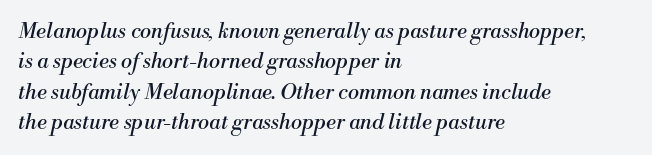
Q: Is the text bold? A: No.
Q: Is the text italic (slanted)? A: Yes, it leans right by about 13 degrees.
Q: Is the text underlined? A: No.
Q: How is the paragraph aligned? A: Left-aligned.
Q: Is the spacing between letters normal or unusually wide? A: Normal.
Q: Is the spacing between lines tight, normal or loose? A: Normal.
